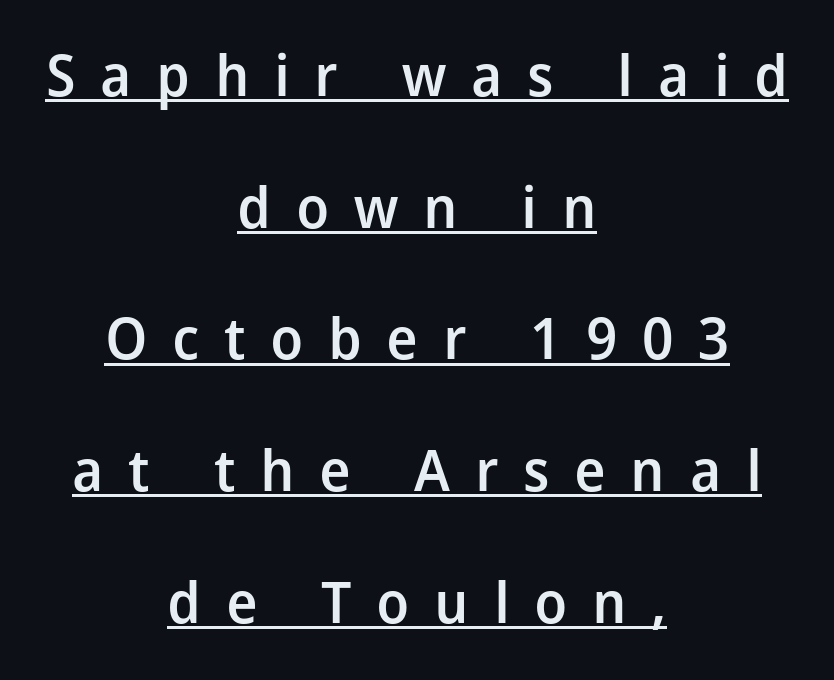
{"serif": "no", "italic": "no", "bold": "semi", "weight": "semibold", "width": "normal", "stroke_contrast": "low", "x_height": "medium", "monospaced": "no", "underline": "yes", "align": "center", "line_spacing": "loose", "line_spacing_ratio": 2.31, "letter_spacing": "wide", "letter_spacing_em": 0.43, "glyph_px": 57}
